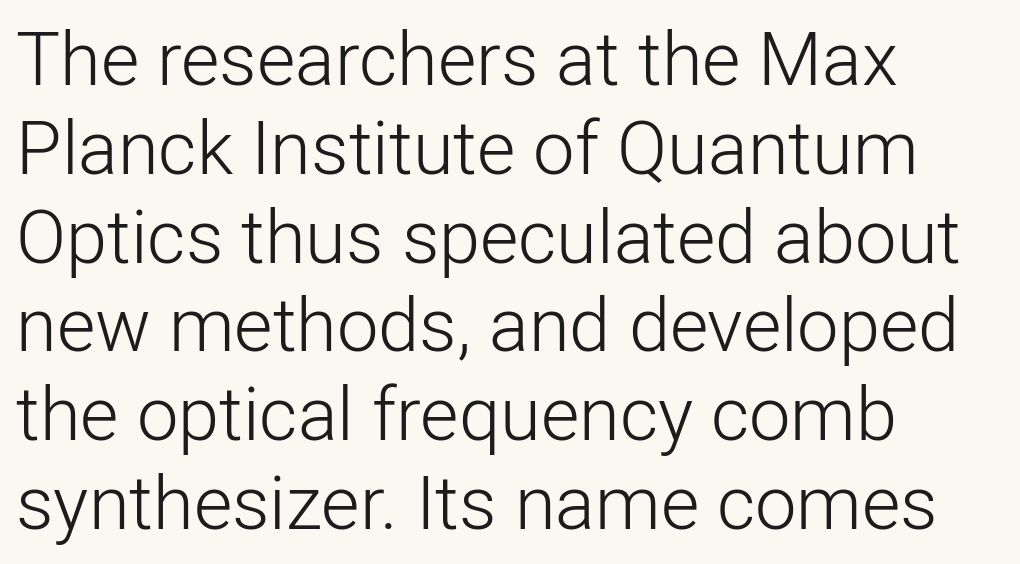
The image shows 74 px light sans-serif type, upright; set left-aligned, line spacing 1.2x, normal letter spacing, not underlined; low stroke contrast and a medium x-height.
